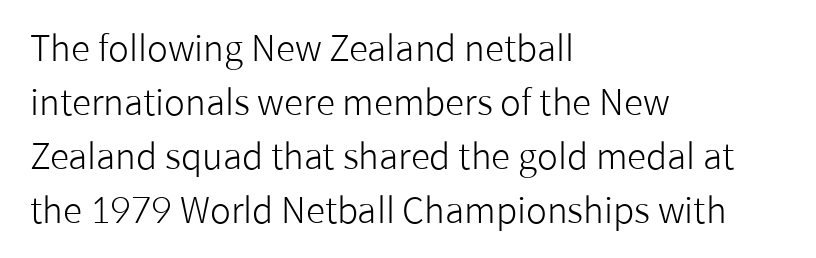
The image shows 35 px light sans-serif type, upright; set left-aligned, normal line spacing (1.54x), normal letter spacing, not underlined; low stroke contrast and a medium x-height.
